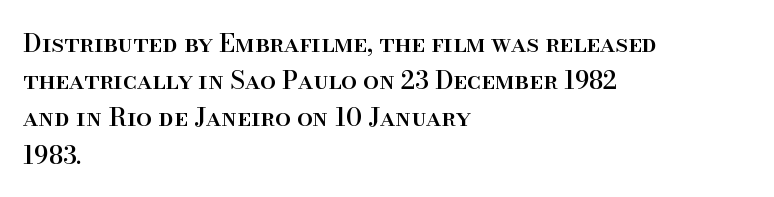
{"italic": "no", "underline": "no", "align": "left", "line_spacing": "normal", "line_spacing_ratio": 1.49, "letter_spacing": "normal", "letter_spacing_em": 0.0, "glyph_px": 25}
